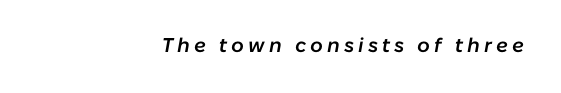
Q: Is the text bold? A: Semi-bold.
Q: Is the text italic (slanted)? A: Yes, it leans right by about 10 degrees.
Q: Is the text underlined? A: No.
Q: How is the paragraph aligned? A: Right-aligned.
Q: Is the spacing between letters normal or unusually wide? A: Unusually wide.
